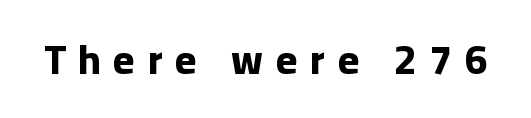
Q: Is the text bold? A: Yes.
Q: Is the text italic (slanted)? A: No, it is upright.
Q: Is the typeface a serif or a sans-serif typeface? A: Sans-serif.
Q: Is the text underlined? A: No.
Q: Is the spacing between letters normal or unusually wide? A: Unusually wide.
Q: Width (condensed, normal, or wide)? A: Normal.
Q: Stroke contrast? A: Low.
Q: x-height? A: Medium.
Q: Monospaced? A: No.
